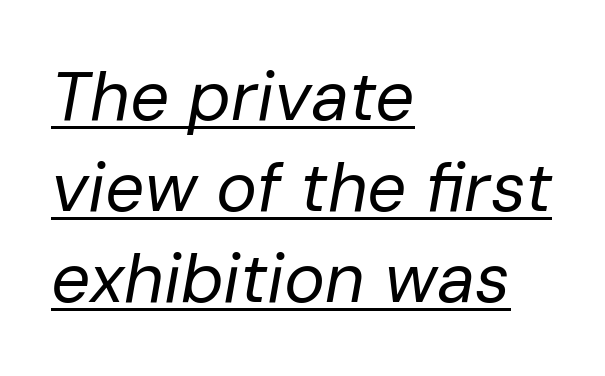
The line-height multiplier appears to be the usual default. The rendered words wear a rule along their underside. Is this a fixed-width face? No — the glyphs have proportional, varying widths. Each word holds together tightly as a unit, with standard inter-letter gaps. Stroke mass is kept to a normal reading level or below. In CSS terms this would be text-align: left.
